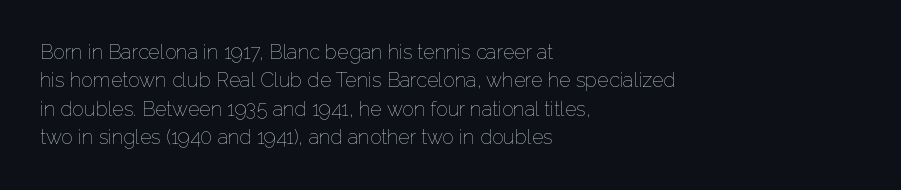
Q: Is the text bold? A: No.
Q: Is the text italic (slanted)? A: No, it is upright.
Q: Is the text underlined? A: No.
Q: How is the paragraph aligned? A: Left-aligned.
Q: Is the spacing between letters normal or unusually wide? A: Normal.
Q: Is the spacing between lines tight, normal or loose? A: Normal.
